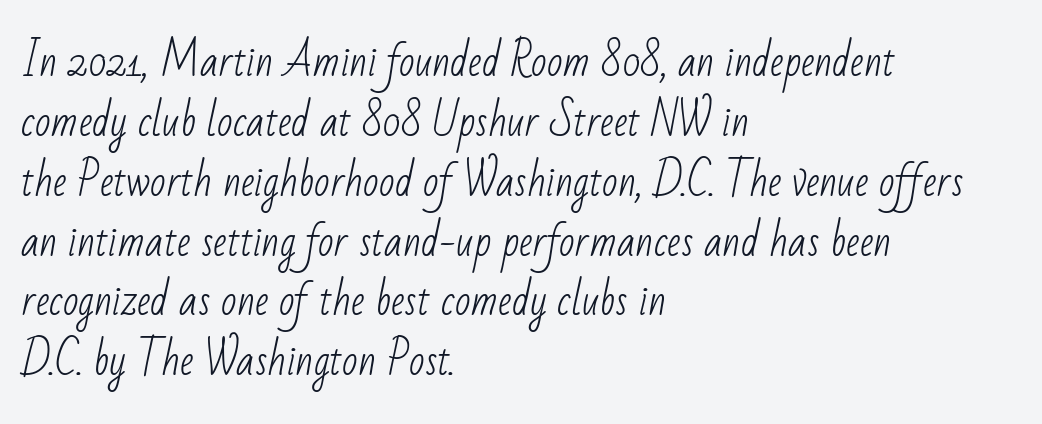
The image shows 41 px light, condensed sans-serif type; set left-aligned, normal line spacing (1.46x), normal letter spacing, not underlined; low stroke contrast and a small x-height.
